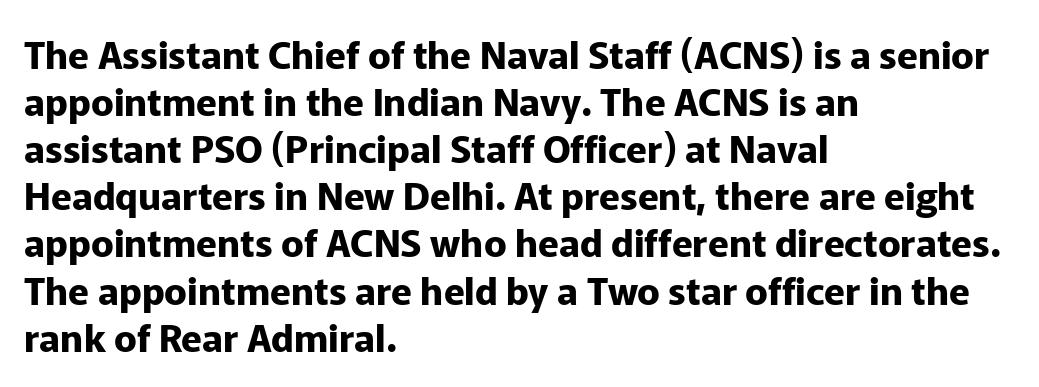
Q: Is the text bold? A: Yes.
Q: Is the text italic (slanted)? A: No, it is upright.
Q: Is the typeface a serif or a sans-serif typeface? A: Sans-serif.
Q: Is the text underlined? A: No.
Q: How is the paragraph aligned? A: Left-aligned.
Q: Is the spacing between letters normal or unusually wide? A: Normal.
Q: Width (condensed, normal, or wide)? A: Normal.
Q: Stroke contrast? A: Low.
Q: x-height? A: Medium.
Q: Monospaced? A: No.
